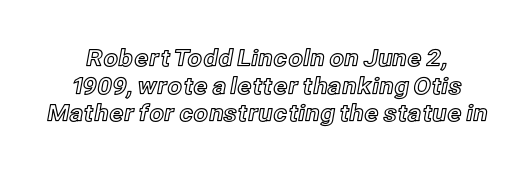
The image shows 23 px text type; set line spacing 1.2x, normal letter spacing, not underlined.
